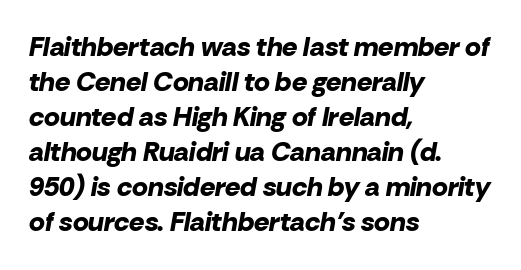
Does the weight exceed regular? Yes, all the way to bold. The rag falls on the right side of this text block. Tracking value appears to be zero — textbook default spacing. The leading is moderate, giving the passage an even texture.
